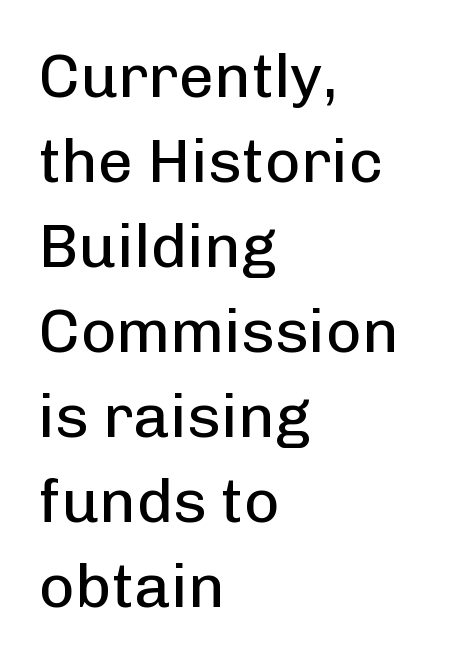
{"serif": "no", "italic": "no", "bold": "no", "weight": "regular", "width": "normal", "stroke_contrast": "low", "x_height": "medium", "monospaced": "no", "underline": "no", "align": "left", "line_spacing": "normal", "line_spacing_ratio": 1.37, "letter_spacing": "normal", "letter_spacing_em": 0.0, "glyph_px": 62}
